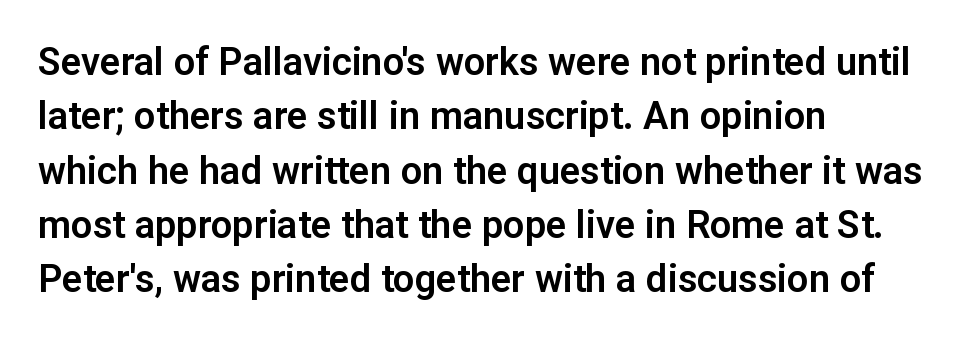
{"serif": "no", "italic": "no", "width": "normal", "stroke_contrast": "low", "x_height": "medium", "monospaced": "no", "underline": "no", "align": "left", "line_spacing": "normal", "line_spacing_ratio": 1.43, "letter_spacing": "normal", "letter_spacing_em": 0.0, "glyph_px": 38}
